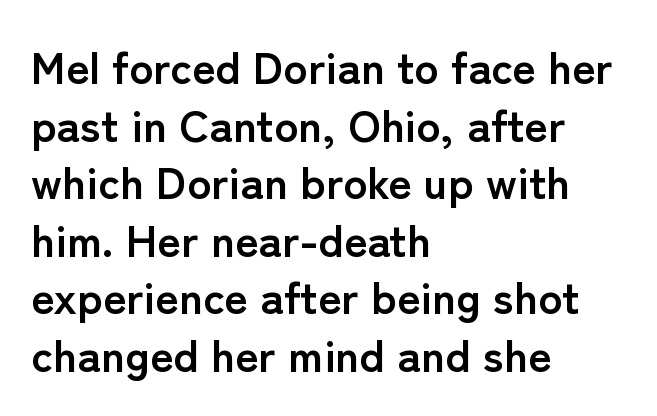
Q: Is the text bold? A: Yes.
Q: Is the text italic (slanted)? A: No, it is upright.
Q: Is the typeface a serif or a sans-serif typeface? A: Sans-serif.
Q: Is the text underlined? A: No.
Q: How is the paragraph aligned? A: Left-aligned.
Q: Is the spacing between letters normal or unusually wide? A: Normal.
Q: Is the spacing between lines tight, normal or loose? A: Normal.
Q: Width (condensed, normal, or wide)? A: Normal.
Q: Stroke contrast? A: Low.
Q: x-height? A: Medium.
Q: Monospaced? A: No.
